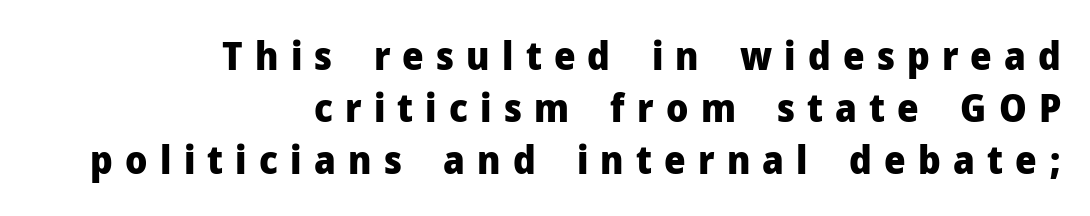
The lettering holds an erect, upright posture throughout. The face used here is proportionally spaced, like ordinary book or web type. Observe the absence of serifs on each vertical stroke in this sample. The passage shown stacks its lines at a standard gap. Substantial extra tracking has been applied to these lines.
